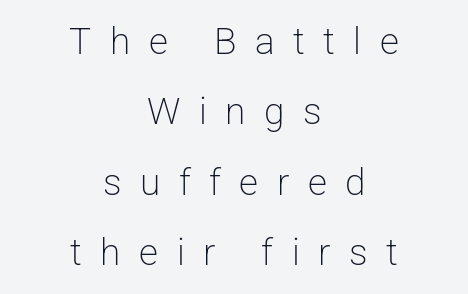
The strokes are not fattened; the text isn't bold. Words float on clear page, feet unadorned. Type style note: lacks serifs. Posture: straight, roman, zero tilt. Note the varied advance widths — an 'i' is clearly narrower than an 'm'.
